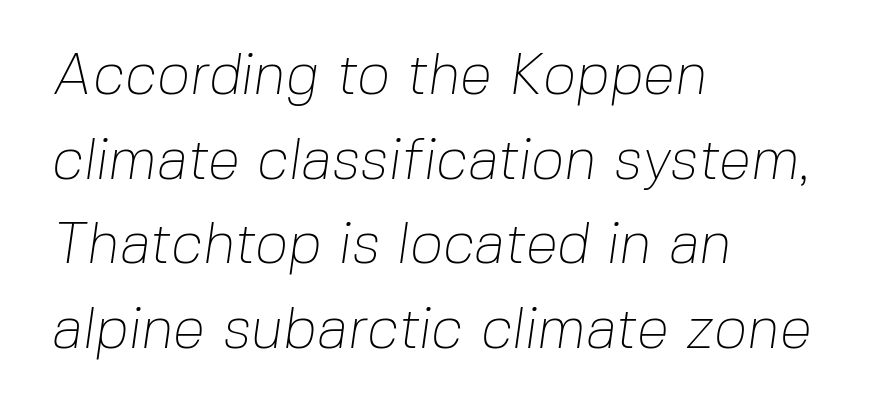
Q: Is the text bold? A: No.
Q: Is the typeface a serif or a sans-serif typeface? A: Sans-serif.
Q: Is the text underlined? A: No.
Q: How is the paragraph aligned? A: Left-aligned.
Q: Is the spacing between letters normal or unusually wide? A: Normal.
Q: Is the spacing between lines tight, normal or loose? A: Normal.
Q: Width (condensed, normal, or wide)? A: Normal.
Q: Stroke contrast? A: Low.
Q: x-height? A: Medium.
Q: Monospaced? A: No.
